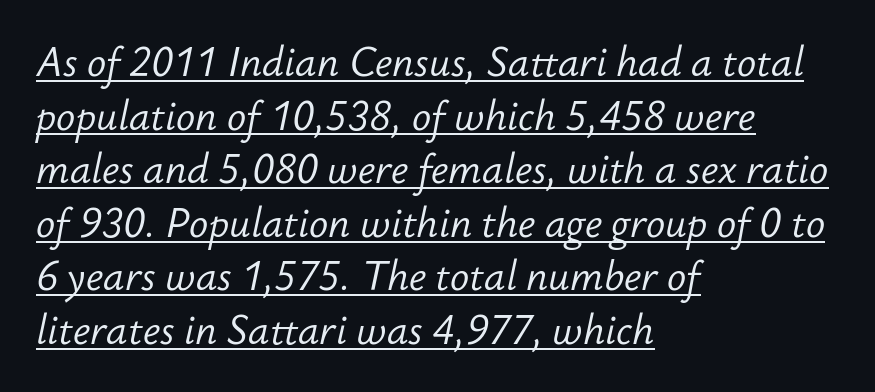
{"italic": "yes", "lean": "right", "slant_degrees": 12, "bold": "no", "weight": "light", "width": "normal", "stroke_contrast": "low", "x_height": "small", "monospaced": "no", "underline": "yes", "align": "left", "line_spacing": "normal", "line_spacing_ratio": 1.34, "letter_spacing": "normal", "letter_spacing_em": 0.0, "glyph_px": 40}
